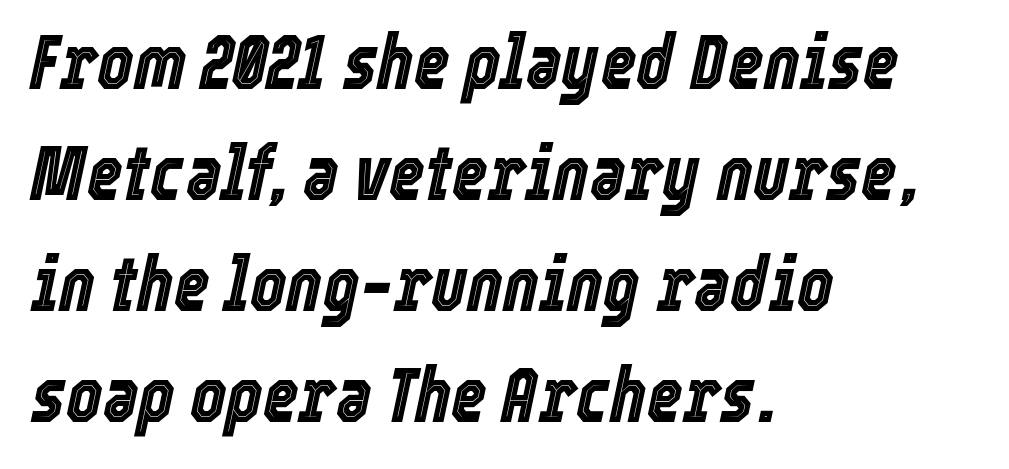
{"italic": "yes", "lean": "right", "slant_degrees": 12, "width": "condensed", "x_height": "medium", "monospaced": "no", "underline": "no", "align": "left", "line_spacing": "normal", "line_spacing_ratio": 1.44, "letter_spacing": "normal", "letter_spacing_em": 0.0, "glyph_px": 77}
